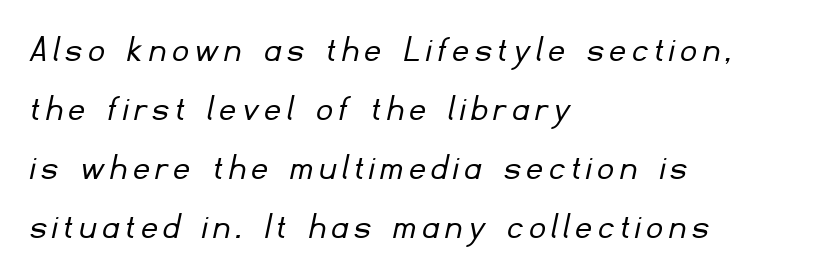
The image shows 39 px light sans-serif type; set left-aligned, normal line spacing (1.51x), not underlined; low stroke contrast and a small x-height.
